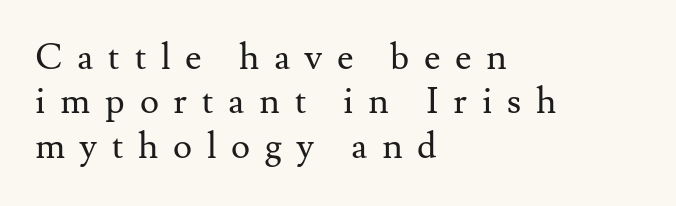
The image shows 36 px regular-weight serif type, upright; set left-aligned, line spacing 1.23x, unusually wide letter spacing (+0.41 em), not underlined; medium stroke contrast and a small x-height.
